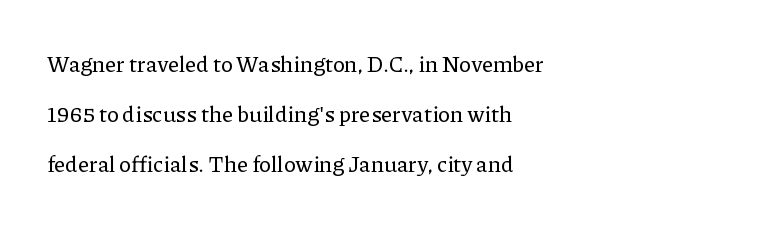
{"italic": "no", "underline": "no", "align": "left", "line_spacing": "loose", "line_spacing_ratio": 2.27, "letter_spacing": "normal", "letter_spacing_em": 0.0, "glyph_px": 22}
